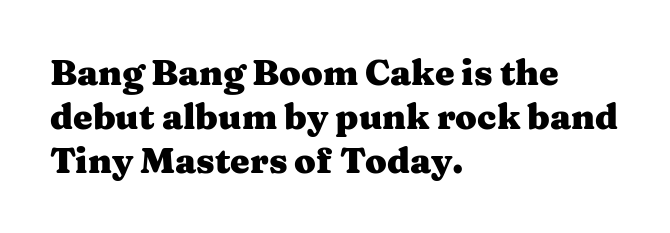
{"serif": "yes", "italic": "no", "bold": "yes", "weight": "heavy", "width": "wide", "stroke_contrast": "medium", "x_height": "medium", "monospaced": "no", "underline": "no", "align": "left", "line_spacing": "normal", "line_spacing_ratio": 1.26, "letter_spacing": "normal", "letter_spacing_em": 0.0, "glyph_px": 35}
